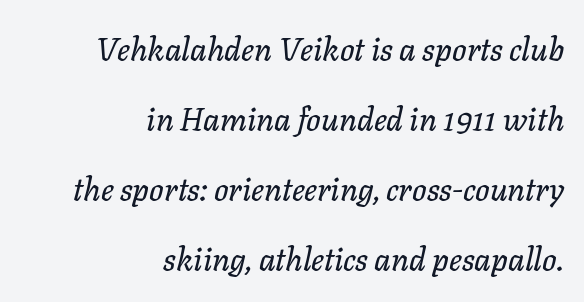
Q: Is the text italic (slanted)? A: Yes, it leans right by about 11 degrees.
Q: Is the text underlined? A: No.
Q: How is the paragraph aligned? A: Right-aligned.
Q: Is the spacing between letters normal or unusually wide? A: Normal.
Q: Is the spacing between lines tight, normal or loose? A: Loose.
Q: Width (condensed, normal, or wide)? A: Normal.
Q: Stroke contrast? A: Low.
Q: x-height? A: Medium.
Q: Monospaced? A: No.
